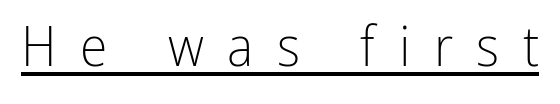
Here the glyphs are tracked loosely, breaking word shapes into spaced letters. Varying glyph widths throughout — classic text-font behaviour. You can see a thin bar hugging the bottom of the glyphs. This sample uses a sans-serif face.
